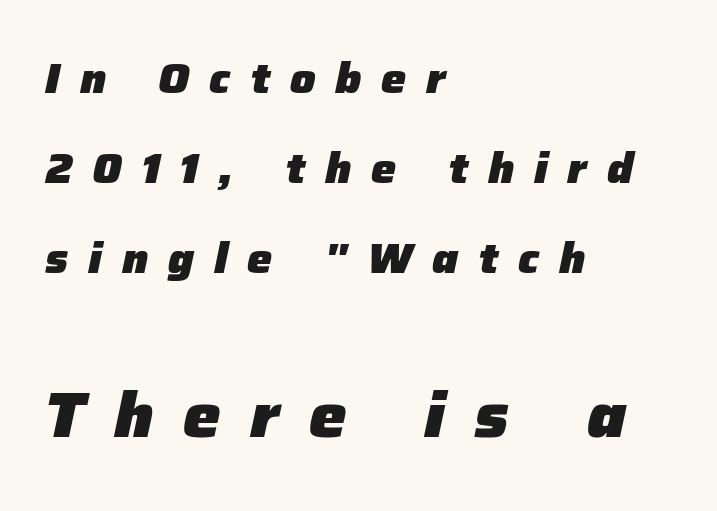
The image shows 63 px heavy type, italic (leaning right); set left-aligned, loose line spacing (2.14x), unusually wide letter spacing (+0.47 em), not underlined; the second (bottom) block is 1.5x larger; low stroke contrast and a medium x-height.
